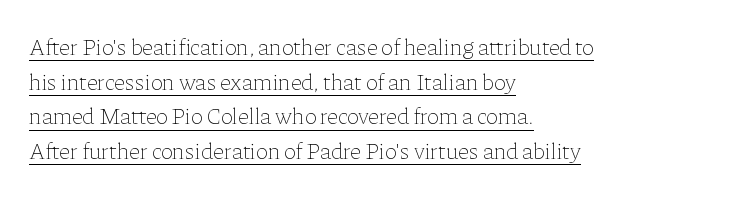
The horizontal fit of the characters is conventional and even. Horizontally, the lines are justified to the leading edge only. The block of text has a typical density, with ordinary space between rows. Does a line run under the words? Yes, clearly. This is not heavy type; no bold has been used. The letters stand upright; this is a roman face.
